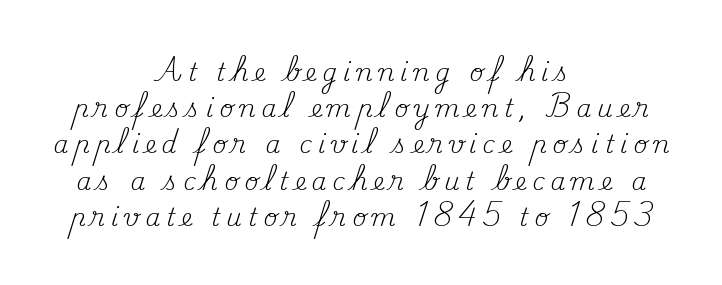
The image shows 24 px text type; set centered, normal line spacing (1.51x), unusually wide letter spacing (+0.25 em), not underlined.
